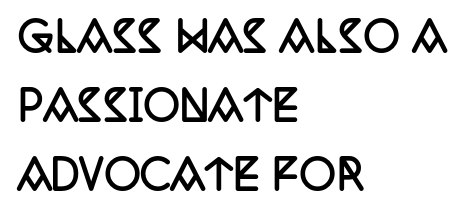
Character widths vary here, with narrow letters taking less room than wide ones. In terms of posture, this sample is upright. Glyph-to-glyph distance matches everyday printed text. I'd call this a serif setting — the letters wear small feet. A student would call this left alignment; a typographer would say flush left, rag right. Bare-footed words on every line.
